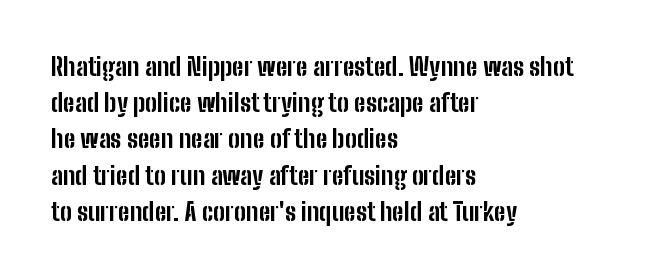
Typesetter's note: full bold, strokes at maximum text heaviness. Rendered with straight, roman letterforms. The line-height multiplier appears to be the usual default. Words appear dense and cohesive because spacing is normal. A student would call this left alignment; a typographer would say flush left, rag right. The baseline area is clear.
